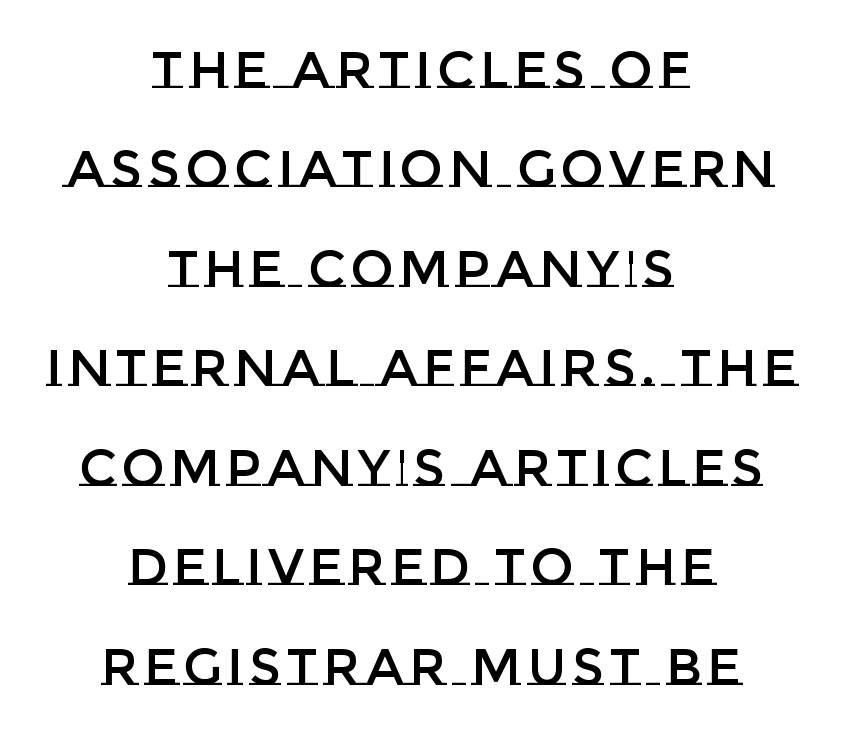
One glance says open: line gaps are wider than usual. Nobody drew a line under any word here. If you folded the block vertically in half, each line would mirror itself in length. The specimen reads as upright at a glance. Each letter keeps its own natural width here, so spacing adapts to shape.
